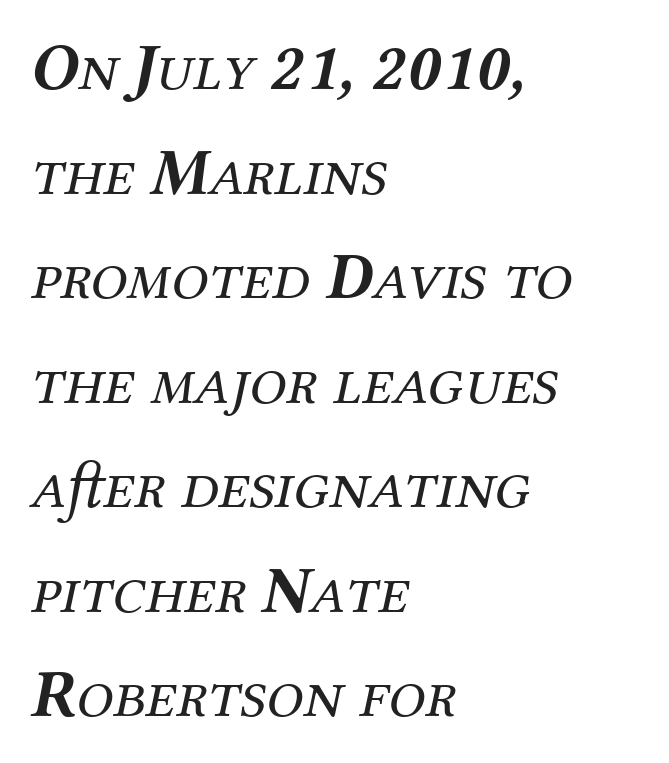
Q: Is the text bold? A: No.
Q: Is the text italic (slanted)? A: Yes, it leans right by about 12 degrees.
Q: Is the typeface a serif or a sans-serif typeface? A: Serif.
Q: Is the text underlined? A: No.
Q: How is the paragraph aligned? A: Left-aligned.
Q: Is the spacing between letters normal or unusually wide? A: Normal.
Q: Is the spacing between lines tight, normal or loose? A: Normal.
Q: Width (condensed, normal, or wide)? A: Normal.
Q: Stroke contrast? A: Medium.
Q: x-height? A: Medium.
Q: Monospaced? A: No.
